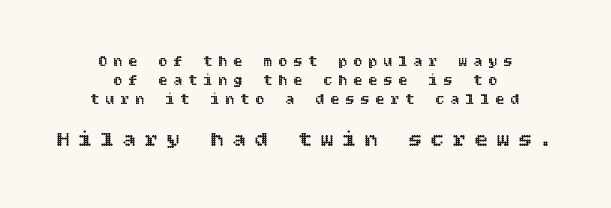
{"italic": "no", "underline": "no", "align": "center", "line_spacing": "normal", "line_spacing_ratio": 1.26, "letter_spacing": "wide", "letter_spacing_em": 0.4, "larger_block": "second", "size_ratio": 1.47, "glyph_px": 22}
